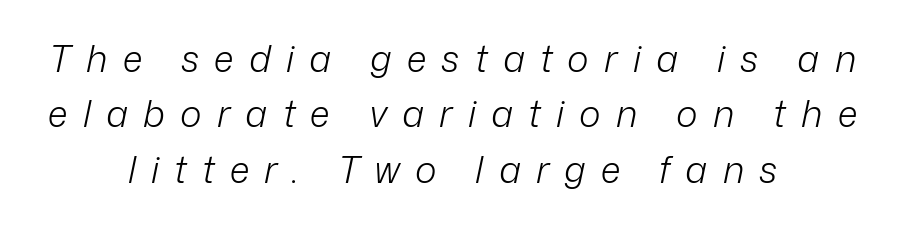
Q: Is the text bold? A: No.
Q: Is the text italic (slanted)? A: Yes, it leans right by about 12 degrees.
Q: Is the text underlined? A: No.
Q: How is the paragraph aligned? A: Centered.
Q: Is the spacing between letters normal or unusually wide? A: Unusually wide.
Q: Is the spacing between lines tight, normal or loose? A: Normal.
Q: Width (condensed, normal, or wide)? A: Normal.
Q: Stroke contrast? A: Low.
Q: x-height? A: Medium.
Q: Monospaced? A: No.
